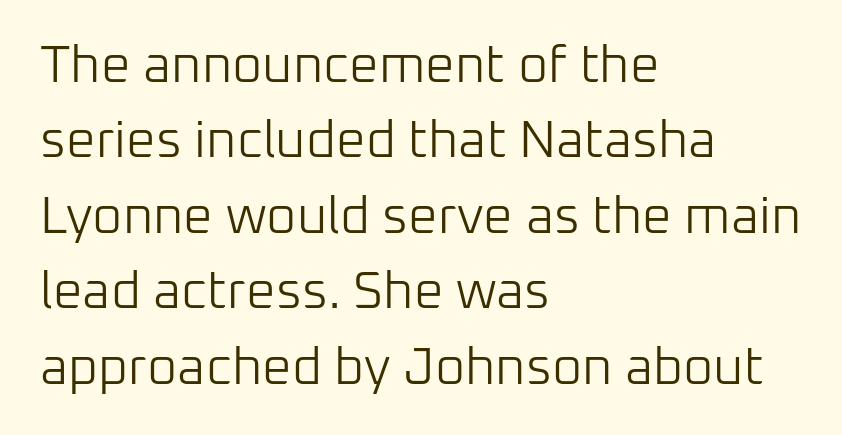
Q: Is the text bold? A: No.
Q: Is the text italic (slanted)? A: No, it is upright.
Q: Is the typeface a serif or a sans-serif typeface? A: Sans-serif.
Q: Is the text underlined? A: No.
Q: How is the paragraph aligned? A: Left-aligned.
Q: Is the spacing between letters normal or unusually wide? A: Normal.
Q: Is the spacing between lines tight, normal or loose? A: Normal.
Q: Width (condensed, normal, or wide)? A: Normal.
Q: Stroke contrast? A: Low.
Q: x-height? A: Medium.
Q: Monospaced? A: No.
